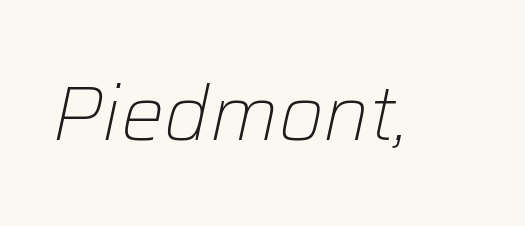
Q: Is the text bold? A: No.
Q: Is the text italic (slanted)? A: Yes, it leans right by about 12 degrees.
Q: Is the text underlined? A: No.
Q: Is the spacing between letters normal or unusually wide? A: Normal.
Q: Width (condensed, normal, or wide)? A: Normal.
Q: Stroke contrast? A: Low.
Q: x-height? A: Medium.
Q: Monospaced? A: No.
